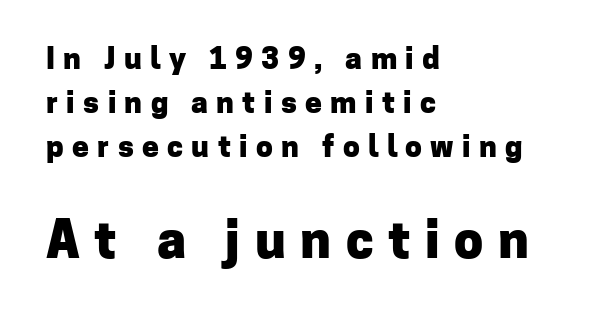
Pretty heavy lettering here — definitely bold. A bare baseline throughout the passage. Varying glyph widths throughout — classic text-font behaviour. Someone cranked the tracking dial way up on this one.
